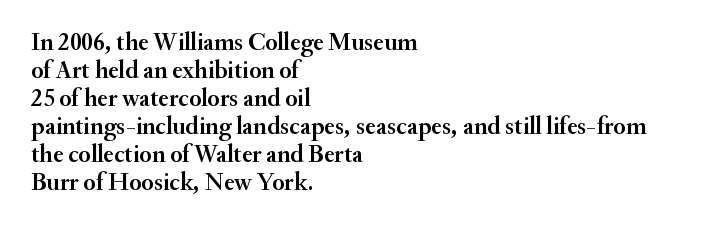
{"italic": "no", "underline": "no", "align": "left", "line_spacing": "tight", "line_spacing_ratio": 1.12, "letter_spacing": "normal", "letter_spacing_em": 0.0, "glyph_px": 25}
